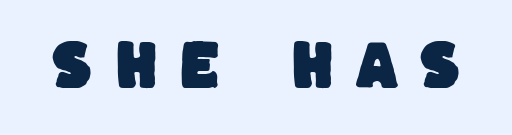
{"serif": "no", "width": "normal", "stroke_contrast": "low", "x_height": "large", "monospaced": "no", "underline": "no", "letter_spacing": "wide", "letter_spacing_em": 0.39, "glyph_px": 54}
